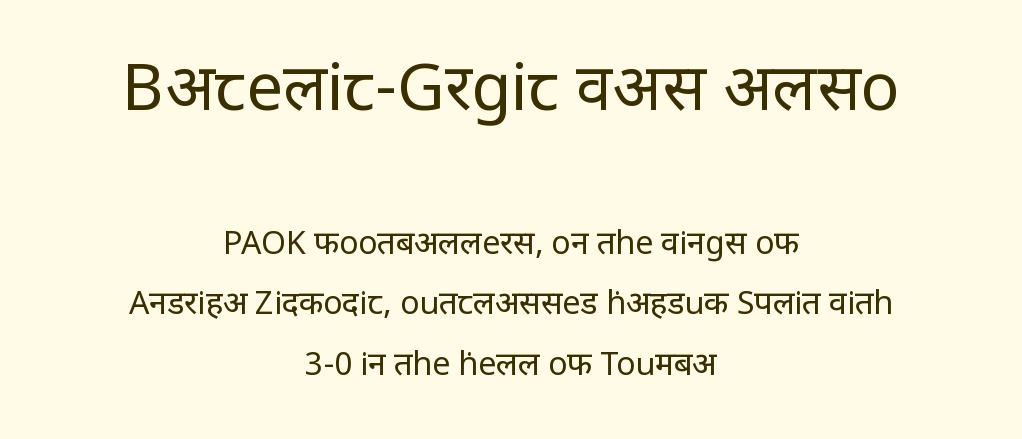
{"serif": "no", "italic": "no", "bold": "no", "weight": "regular", "width": "condensed", "stroke_contrast": "low", "x_height": "large", "monospaced": "no", "underline": "no", "align": "center", "line_spacing_ratio": 1.88, "letter_spacing": "normal", "letter_spacing_em": 0.0, "larger_block": "first", "size_ratio": 2.03, "glyph_px": 65}
